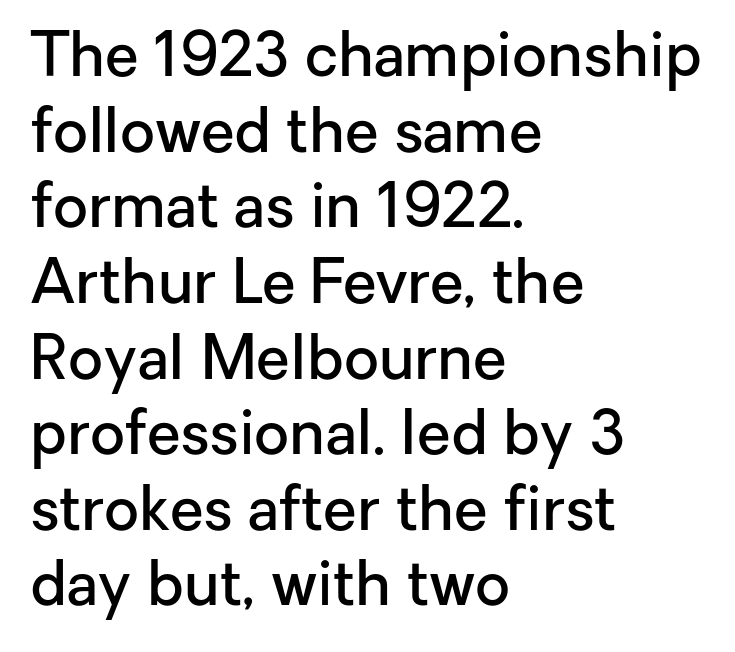
{"serif": "no", "italic": "no", "bold": "semi", "weight": "semibold", "width": "normal", "stroke_contrast": "low", "x_height": "medium", "monospaced": "no", "underline": "no", "align": "left", "line_spacing_ratio": 1.24, "letter_spacing": "normal", "letter_spacing_em": 0.0, "glyph_px": 61}
